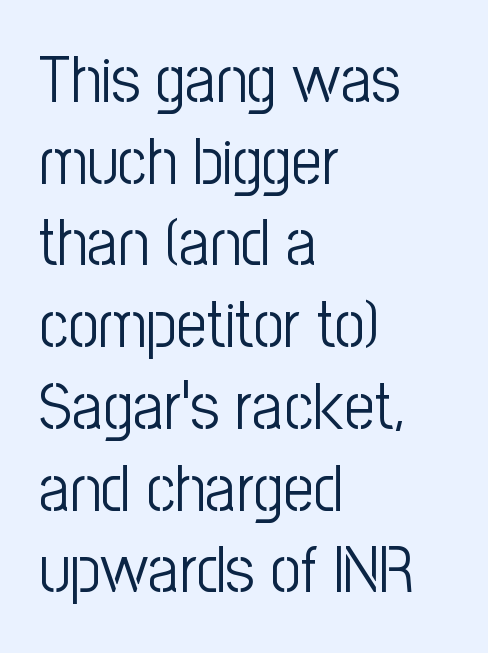
Lines of text with bare space underneath. Typeset ragged right — the left edge is the straight one. Every character sits straight up, as roman type does. A typesetter would call this zero additional tracking.
